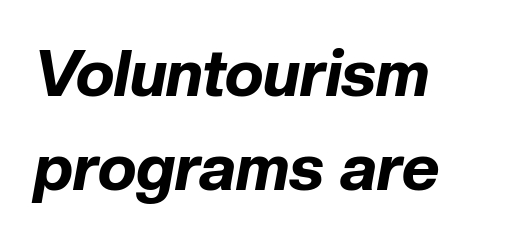
Q: Is the text bold? A: Yes.
Q: Is the text italic (slanted)? A: Yes, it leans right by about 10 degrees.
Q: Is the text underlined? A: No.
Q: How is the paragraph aligned? A: Left-aligned.
Q: Is the spacing between letters normal or unusually wide? A: Normal.
Q: Is the spacing between lines tight, normal or loose? A: Normal.
Q: Width (condensed, normal, or wide)? A: Normal.
Q: Stroke contrast? A: Low.
Q: x-height? A: Medium.
Q: Monospaced? A: No.
